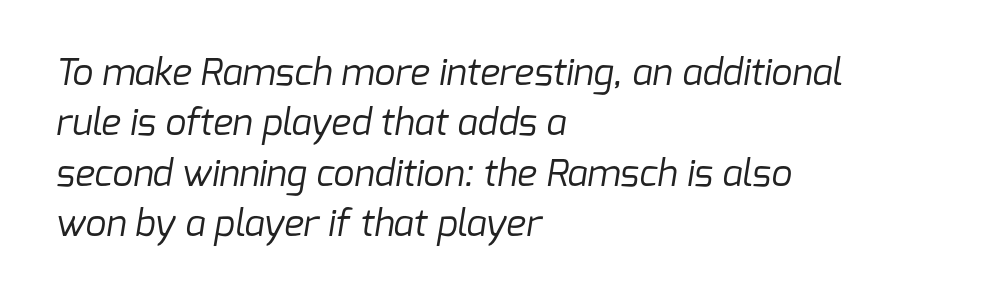
Q: Is the text bold? A: No.
Q: Is the typeface a serif or a sans-serif typeface? A: Sans-serif.
Q: Is the text underlined? A: No.
Q: How is the paragraph aligned? A: Left-aligned.
Q: Is the spacing between letters normal or unusually wide? A: Normal.
Q: Is the spacing between lines tight, normal or loose? A: Normal.
Q: Width (condensed, normal, or wide)? A: Normal.
Q: Stroke contrast? A: Low.
Q: x-height? A: Medium.
Q: Monospaced? A: No.
